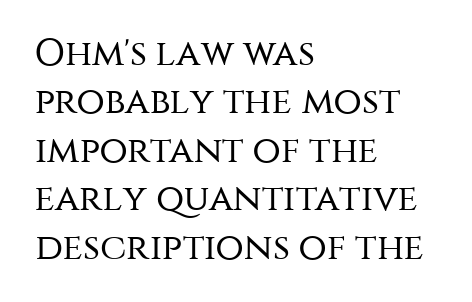
{"serif": "no", "italic": "no", "bold": "no", "weight": "regular", "width": "normal", "stroke_contrast": "medium", "x_height": "large", "monospaced": "no", "underline": "no", "align": "left", "line_spacing": "normal", "line_spacing_ratio": 1.31, "letter_spacing": "normal", "letter_spacing_em": 0.0, "glyph_px": 37}
